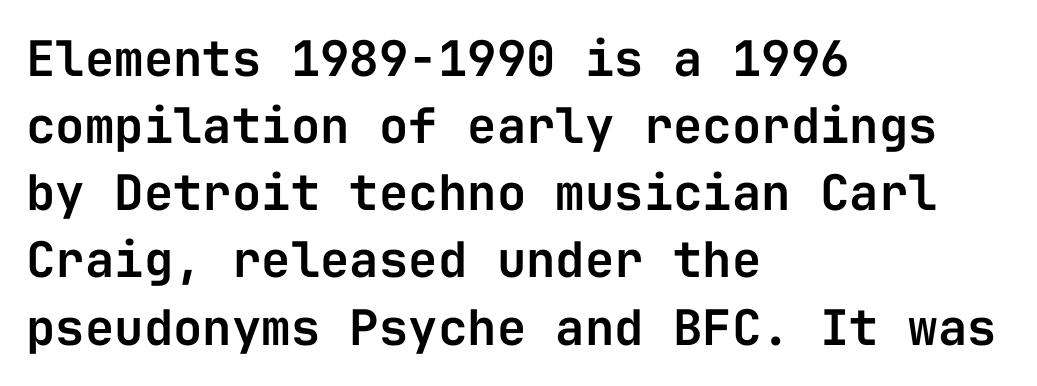
{"serif": "no", "italic": "no", "width": "normal", "stroke_contrast": "low", "x_height": "medium", "monospaced": "yes", "underline": "no", "align": "left", "line_spacing": "normal", "line_spacing_ratio": 1.37, "letter_spacing": "normal", "letter_spacing_em": 0.0, "glyph_px": 49}
